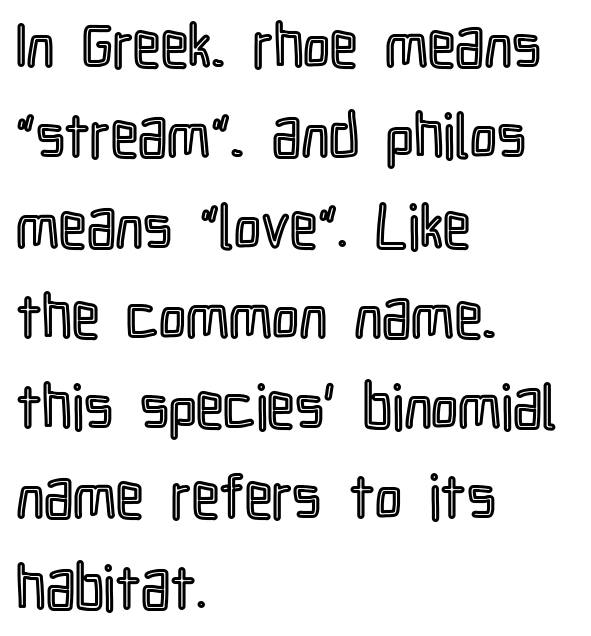
Q: Is the text italic (slanted)? A: No, it is upright.
Q: Is the text underlined? A: No.
Q: How is the paragraph aligned? A: Left-aligned.
Q: Is the spacing between letters normal or unusually wide? A: Normal.
Q: Is the spacing between lines tight, normal or loose? A: Normal.
Q: Width (condensed, normal, or wide)? A: Condensed.
Q: x-height? A: Medium.
Q: Monospaced? A: No.
